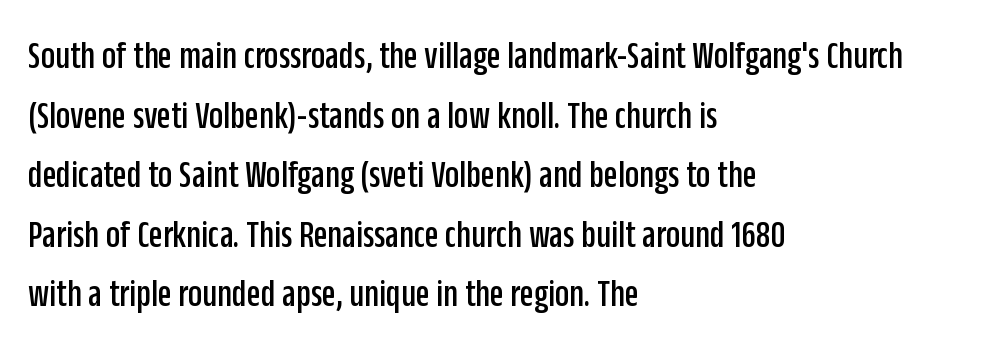
Each letter keeps its own natural width here, so spacing adapts to shape. Is the block centered? No — it sits flush against the left margin. Upright lettering throughout. The block of text has a typical density, with ordinary space between rows. A typesetter would label this face a sans. Quick note: underline off.
